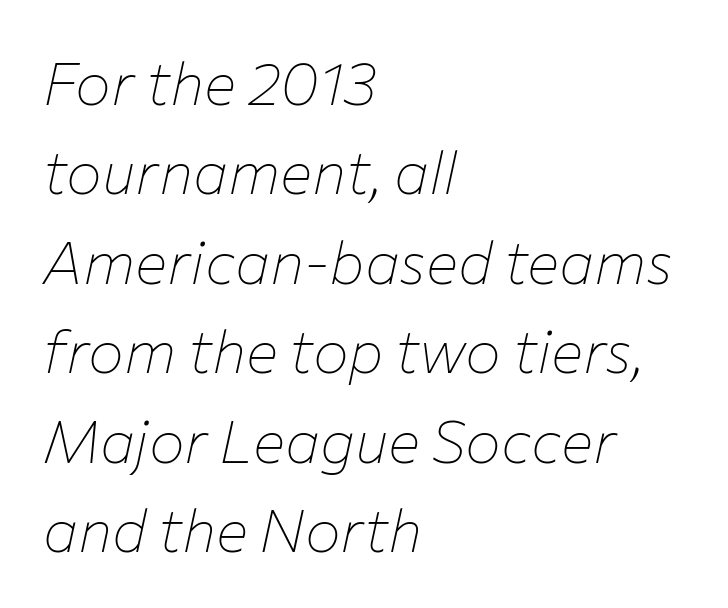
Q: Is the text bold? A: No.
Q: Is the text italic (slanted)? A: Yes, it leans right by about 12 degrees.
Q: Is the text underlined? A: No.
Q: How is the paragraph aligned? A: Left-aligned.
Q: Is the spacing between letters normal or unusually wide? A: Normal.
Q: Is the spacing between lines tight, normal or loose? A: Normal.
Q: Width (condensed, normal, or wide)? A: Normal.
Q: Stroke contrast? A: Low.
Q: x-height? A: Medium.
Q: Monospaced? A: No.
